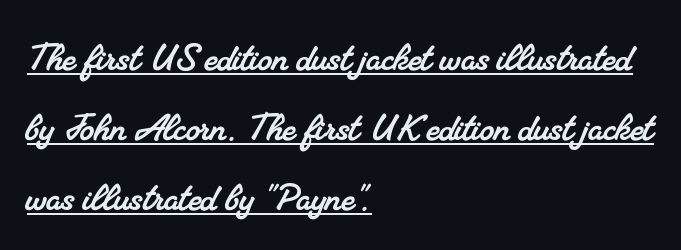
Q: Is the typeface a serif or a sans-serif typeface? A: Serif.
Q: Is the text underlined? A: Yes.
Q: How is the paragraph aligned? A: Left-aligned.
Q: Is the spacing between letters normal or unusually wide? A: Normal.
Q: Is the spacing between lines tight, normal or loose? A: Normal.
Q: Width (condensed, normal, or wide)? A: Normal.
Q: Stroke contrast? A: Medium.
Q: x-height? A: Small.
Q: Monospaced? A: No.
